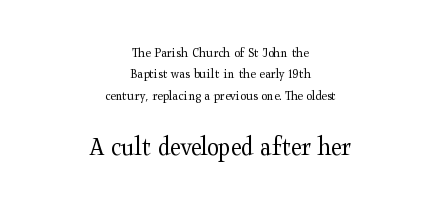
Q: Is the text bold? A: No.
Q: Is the text italic (slanted)? A: No, it is upright.
Q: Is the text underlined? A: No.
Q: How is the paragraph aligned? A: Centered.
Q: Is the spacing between letters normal or unusually wide? A: Normal.
Q: Is the spacing between lines tight, normal or loose? A: Normal.
Q: Which block of text is set in a larger size, the first (top) or the second (bottom)? A: The second (bottom) one.
